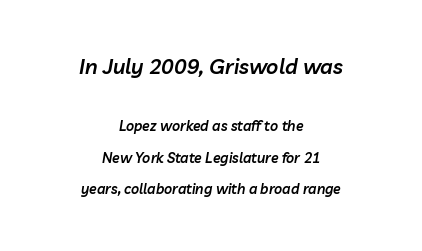
The rendering uses a semibold face; strokes are thickened but not to full bold. Underline: absent. The composition opens big and finishes small. The block of text is sparse from top to bottom, with ample space between rows.
